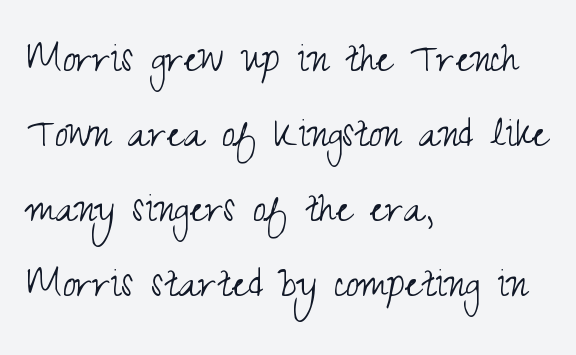
{"serif": "no", "italic": "no", "bold": "no", "weight": "light", "width": "condensed", "stroke_contrast": "medium", "x_height": "small", "monospaced": "no", "underline": "no", "align": "left", "line_spacing": "normal", "line_spacing_ratio": 1.56, "letter_spacing": "normal", "letter_spacing_em": 0.0, "glyph_px": 48}
